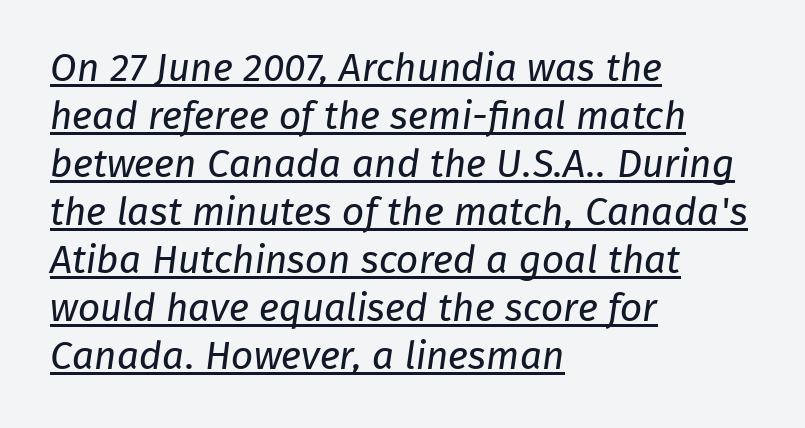
These lines keep a tight, regular rhythm from letter to letter. Is there an underline? Yes — a line sits under the letters. A sans-serif font was chosen for this passage. Is this a fixed-width face? No — the glyphs have proportional, varying widths.
